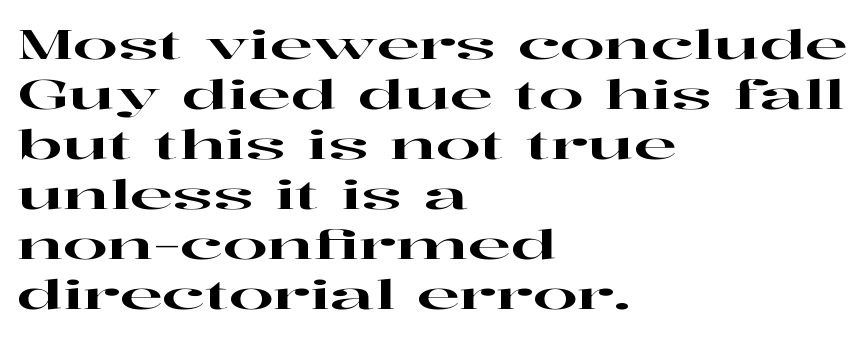
{"serif": "yes", "italic": "no", "width": "wide", "stroke_contrast": "high", "x_height": "medium", "monospaced": "no", "underline": "no", "align": "left", "line_spacing": "normal", "line_spacing_ratio": 1.25, "letter_spacing": "normal", "letter_spacing_em": 0.0, "glyph_px": 40}
